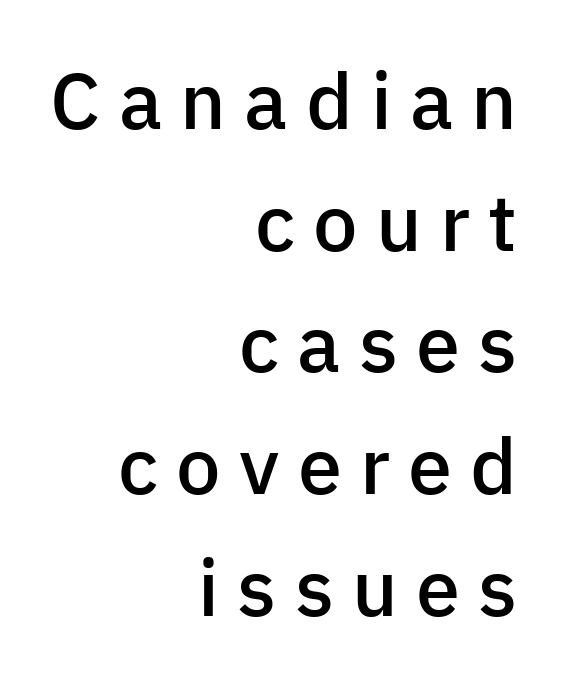
Words appear elongated and porous because spacing is wide. Slightly chunky letters — semibold, I'd say, not full bold. A typesetter would call this proportional, since set widths differ per character. These lines are composed in type without serifs.
